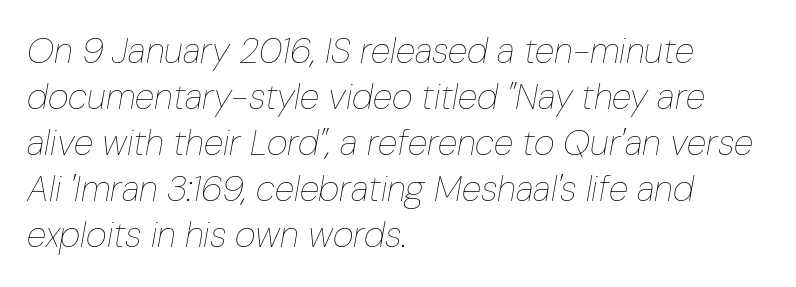
The area under the type is left untouched. Caption: multi-line text, flush left, ragged right. These lines are rendered in a variable-pitch font. Look at the tracking — it's just the regular setting, nothing added. Tall strokes in this sample are angled rather than plumb.
